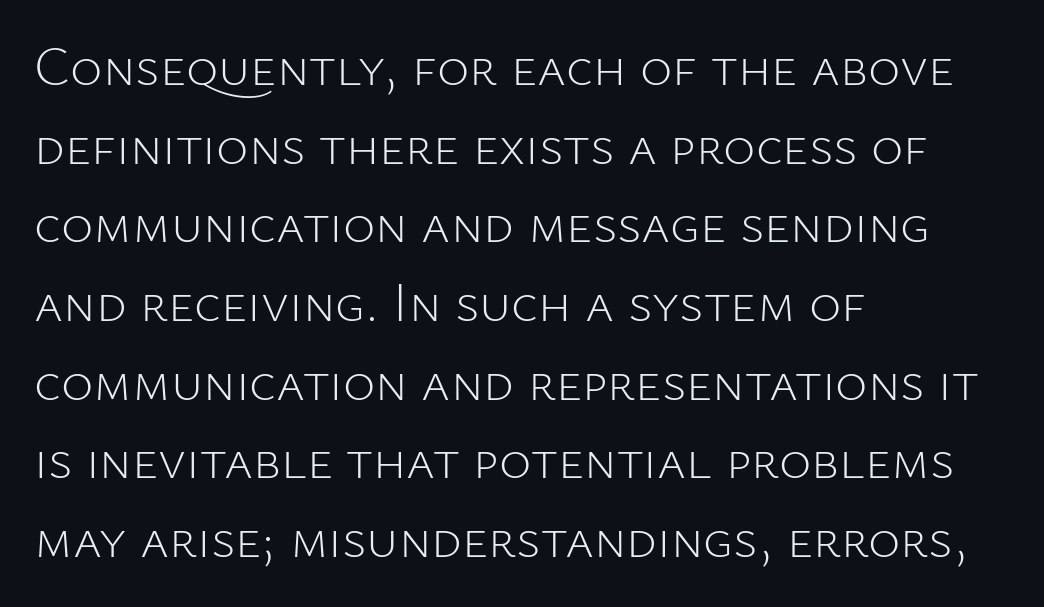
Ink coverage per letter is moderate at most. These lines are rendered in a variable-pitch font. Short and long lines alike share a common starting point at left. Letters rest on an invisible, unmarked baseline. Letterform terminals end flat and unadorned throughout the passage. These lines were composed using upright roman letters.
